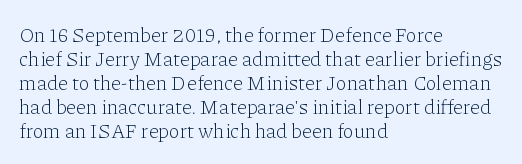
Descenders are the only things crossing below the line. Letters have the restrained weight of plain body copy at most. Where is the straight margin? On the left. Between one letter and the next there's only the usual sliver of space.
